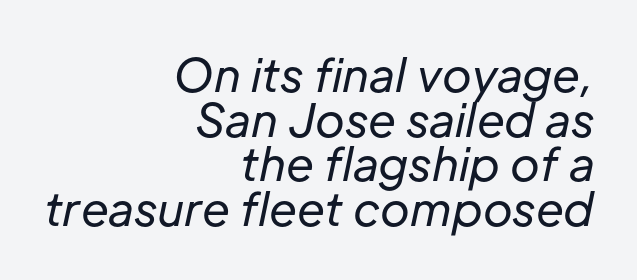
Is the type slanted? Yes — the strokes lean at a clear angle. Rule under the text: the space is simply empty. Heaviness? Minimal to ordinary, like unemphasized prose. Baseline-to-baseline distance is barely more than the letter height.
